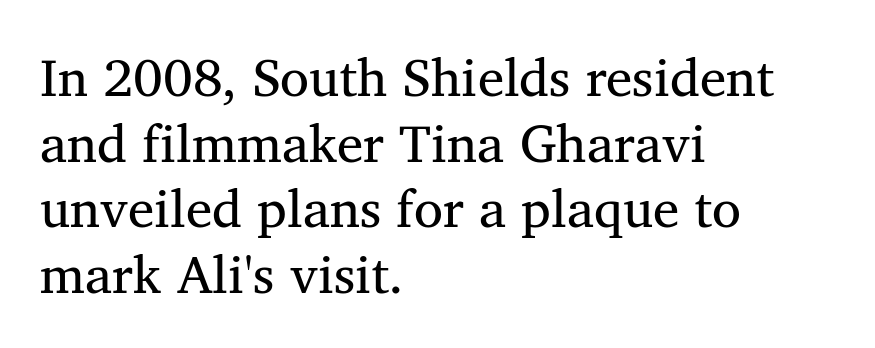
This sample uses plain, unmodified letter spacing. Line starts are locked; line ends wander. Type without underlining. Each letter keeps its own natural width here, so spacing adapts to shape.
